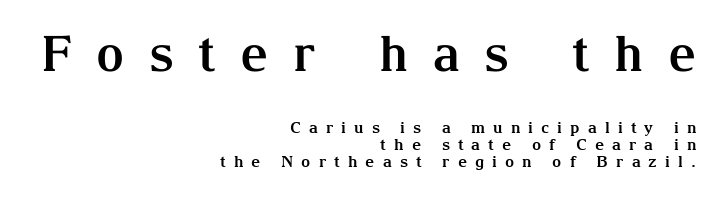
The image shows 49 px bold serif type, upright; set right-aligned, tight line spacing (1.09x), unusually wide letter spacing (+0.5 em), not underlined; the first (top) block is 3.06x larger; medium stroke contrast and a medium x-height.
